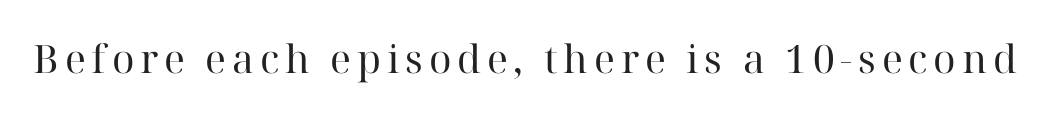
Q: Is the text bold? A: No.
Q: Is the text italic (slanted)? A: No, it is upright.
Q: Is the typeface a serif or a sans-serif typeface? A: Serif.
Q: Is the text underlined? A: No.
Q: Width (condensed, normal, or wide)? A: Normal.
Q: Stroke contrast? A: High.
Q: x-height? A: Medium.
Q: Monospaced? A: No.
